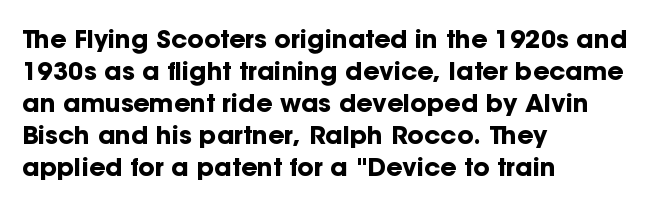
The image shows 25 px bold type, upright; set left-aligned, normal line spacing (1.28x), normal letter spacing, not underlined.
